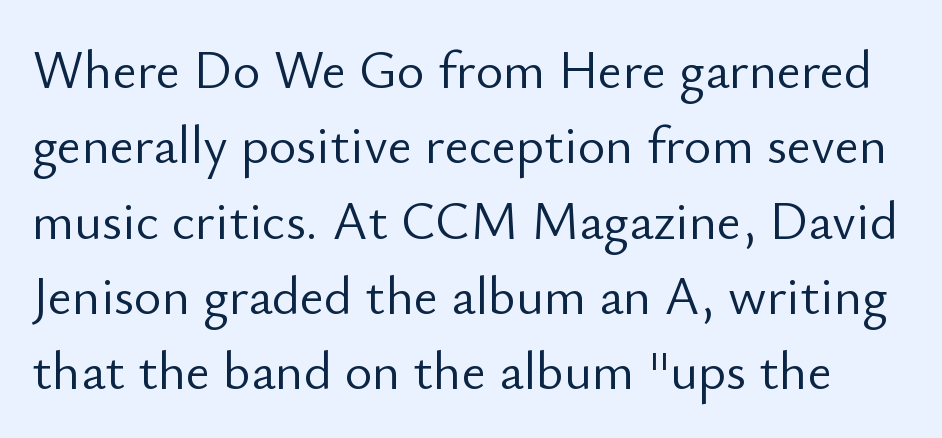
Q: Is the text bold? A: No.
Q: Is the text italic (slanted)? A: No, it is upright.
Q: Is the typeface a serif or a sans-serif typeface? A: Sans-serif.
Q: Is the text underlined? A: No.
Q: Is the spacing between letters normal or unusually wide? A: Normal.
Q: Is the spacing between lines tight, normal or loose? A: Normal.
Q: Width (condensed, normal, or wide)? A: Normal.
Q: Stroke contrast? A: Low.
Q: x-height? A: Small.
Q: Monospaced? A: No.
